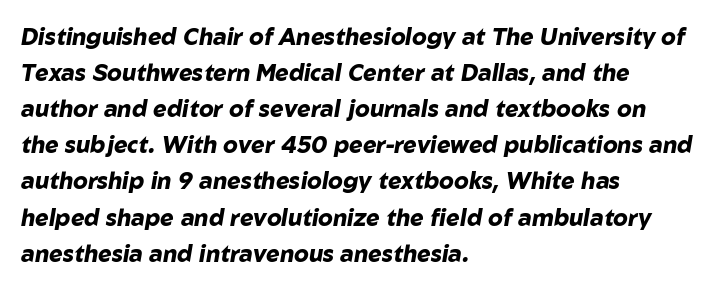
{"italic": "yes", "lean": "right", "slant_degrees": 10, "bold": "yes", "underline": "no", "align": "left", "line_spacing": "normal", "line_spacing_ratio": 1.57, "letter_spacing": "normal", "letter_spacing_em": 0.0, "glyph_px": 23}
